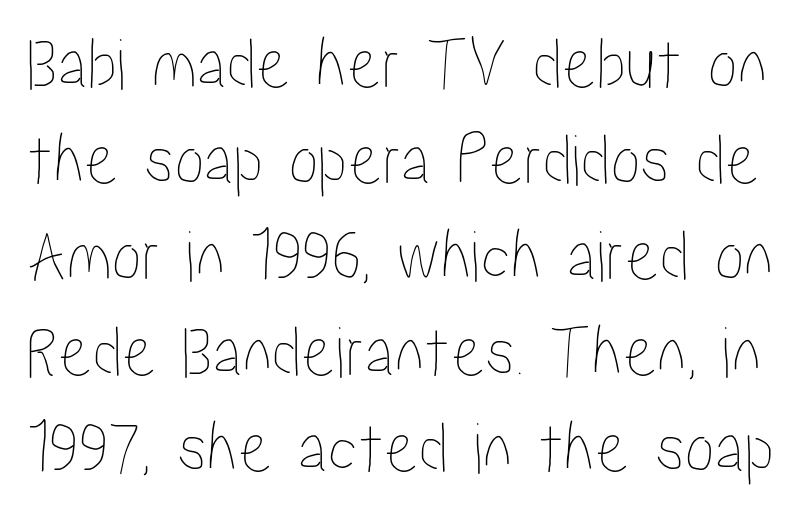
{"italic": "no", "width": "condensed", "stroke_contrast": "low", "x_height": "medium", "monospaced": "no", "underline": "no", "line_spacing": "normal", "line_spacing_ratio": 1.28, "letter_spacing": "normal", "letter_spacing_em": 0.0, "glyph_px": 75}
